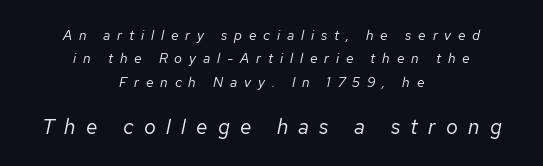
Q: Is the text bold? A: No.
Q: Is the text italic (slanted)? A: Yes, it leans right by about 12 degrees.
Q: Is the text underlined? A: No.
Q: How is the paragraph aligned? A: Centered.
Q: Is the spacing between letters normal or unusually wide? A: Unusually wide.
Q: Is the spacing between lines tight, normal or loose? A: Normal.
Q: Which block of text is set in a larger size, the first (top) or the second (bottom)? A: The second (bottom) one.
